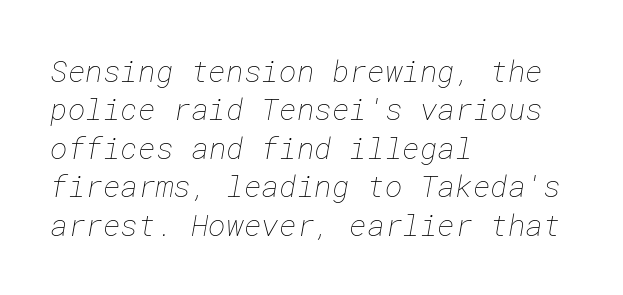
A typesetter would call this zero additional tracking. Which margin do the lines hug? The left one — the right edge is uneven. Rows of type keep a routine distance in the vertical direction. Descender tails drop into unmarked territory. No letter is thick-stroked: the sample isn't bold.
